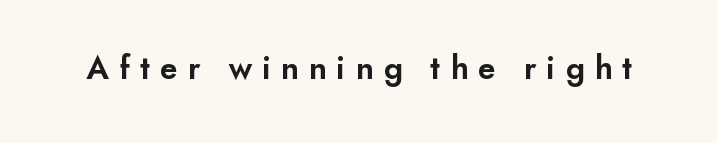
{"serif": "no", "italic": "no", "bold": "semi", "weight": "semibold", "width": "normal", "stroke_contrast": "low", "x_height": "small", "monospaced": "no", "underline": "no", "letter_spacing": "wide", "letter_spacing_em": 0.29, "glyph_px": 34}
